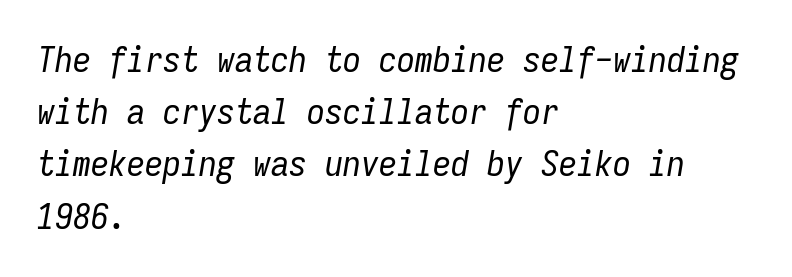
The image shows 36 px regular-weight, condensed type, italic (leaning right), monospaced; set left-aligned, normal line spacing (1.45x), normal letter spacing, not underlined; low stroke contrast and a medium x-height.
